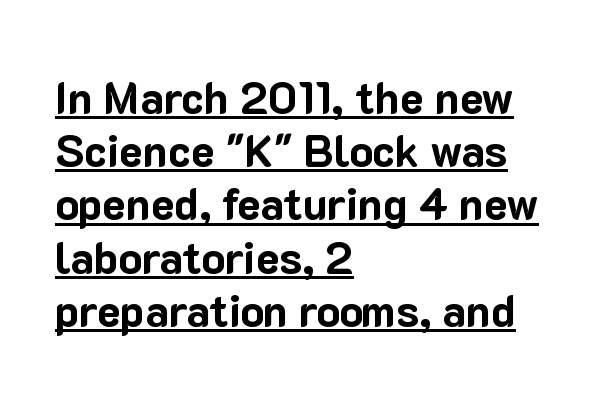
The image shows 44 px bold sans-serif type, upright; set left-aligned, line spacing 1.21x, normal letter spacing, underlined; low stroke contrast and a medium x-height.
